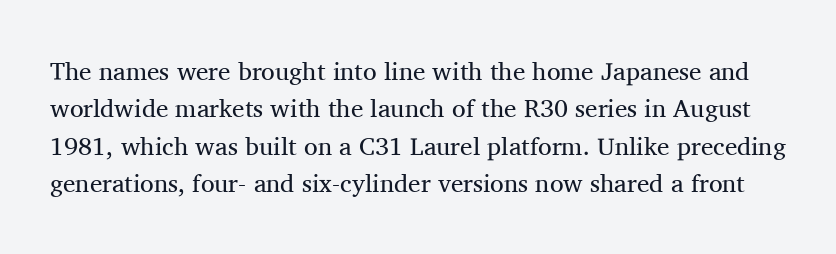
Q: Is the text bold? A: No.
Q: Is the text italic (slanted)? A: No, it is upright.
Q: Is the text underlined? A: No.
Q: Is the spacing between letters normal or unusually wide? A: Normal.
Q: Is the spacing between lines tight, normal or loose? A: Normal.
